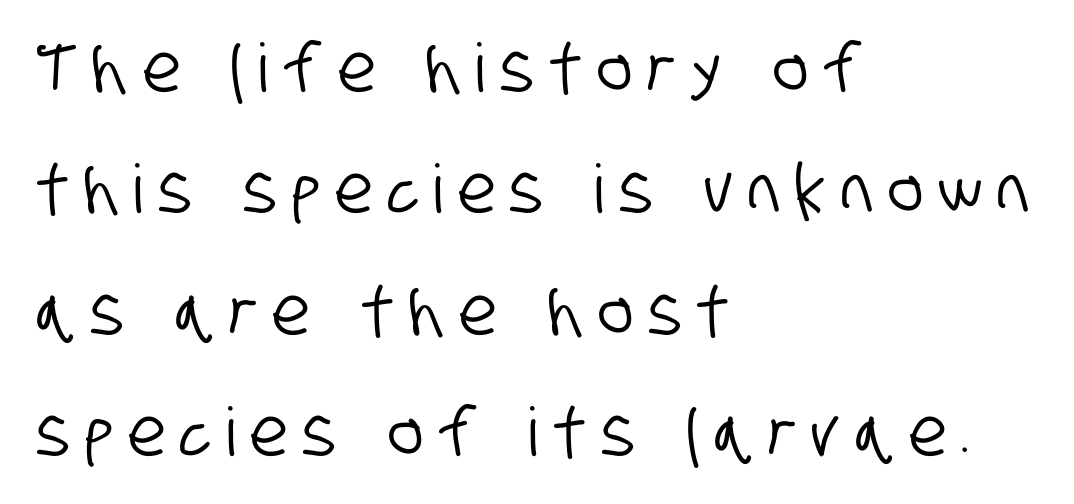
Q: Is the typeface a serif or a sans-serif typeface? A: Sans-serif.
Q: Is the text underlined? A: No.
Q: How is the paragraph aligned? A: Left-aligned.
Q: Is the spacing between letters normal or unusually wide? A: Unusually wide.
Q: Width (condensed, normal, or wide)? A: Condensed.
Q: Stroke contrast? A: Low.
Q: x-height? A: Large.
Q: Monospaced? A: No.
